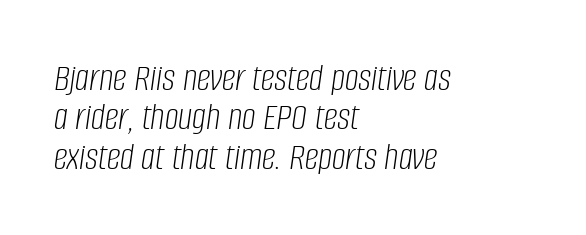
The image shows 39 px light, condensed type, italic (leaning right); set left-aligned, tight line spacing (1.01x), normal letter spacing, not underlined; low stroke contrast and a large x-height.
